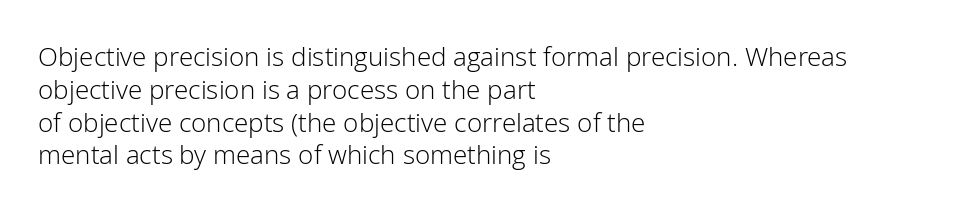
Check the space under the baseline: it is left empty. Posture: upright roman. Is the type heavy? It reads as light-to-regular instead. One-word summary of the alignment: left. The line-height multiplier appears to be the usual default.
